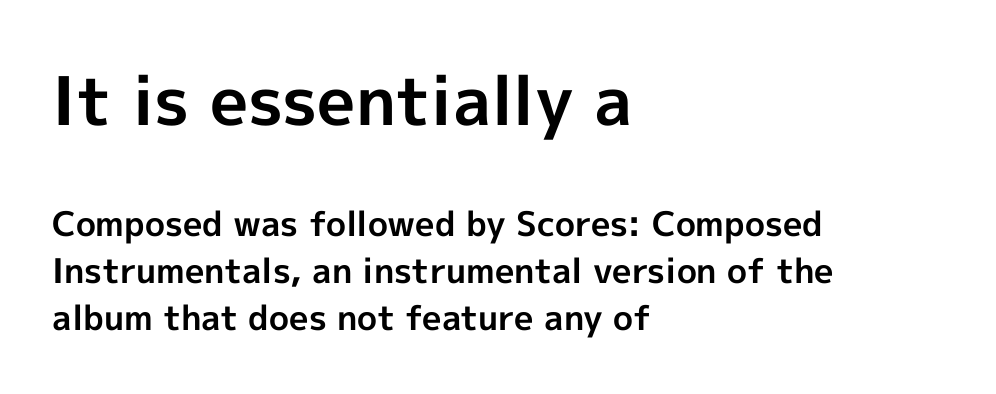
The image shows 67 px bold sans-serif type, upright; set left-aligned, normal line spacing (1.39x), normal letter spacing, not underlined; the first (top) block is 1.97x larger; a medium x-height.
